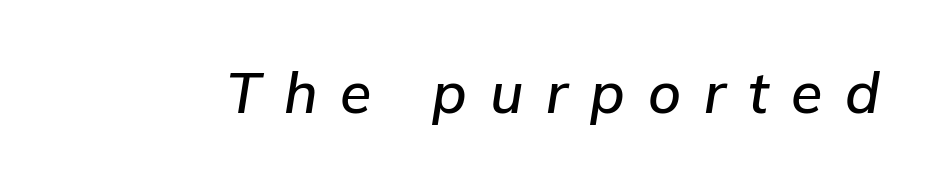
Q: Is the text italic (slanted)? A: Yes, it leans right by about 9 degrees.
Q: Is the text underlined? A: No.
Q: Is the spacing between letters normal or unusually wide? A: Unusually wide.
Q: Width (condensed, normal, or wide)? A: Normal.
Q: Stroke contrast? A: Low.
Q: x-height? A: Medium.
Q: Monospaced? A: No.
